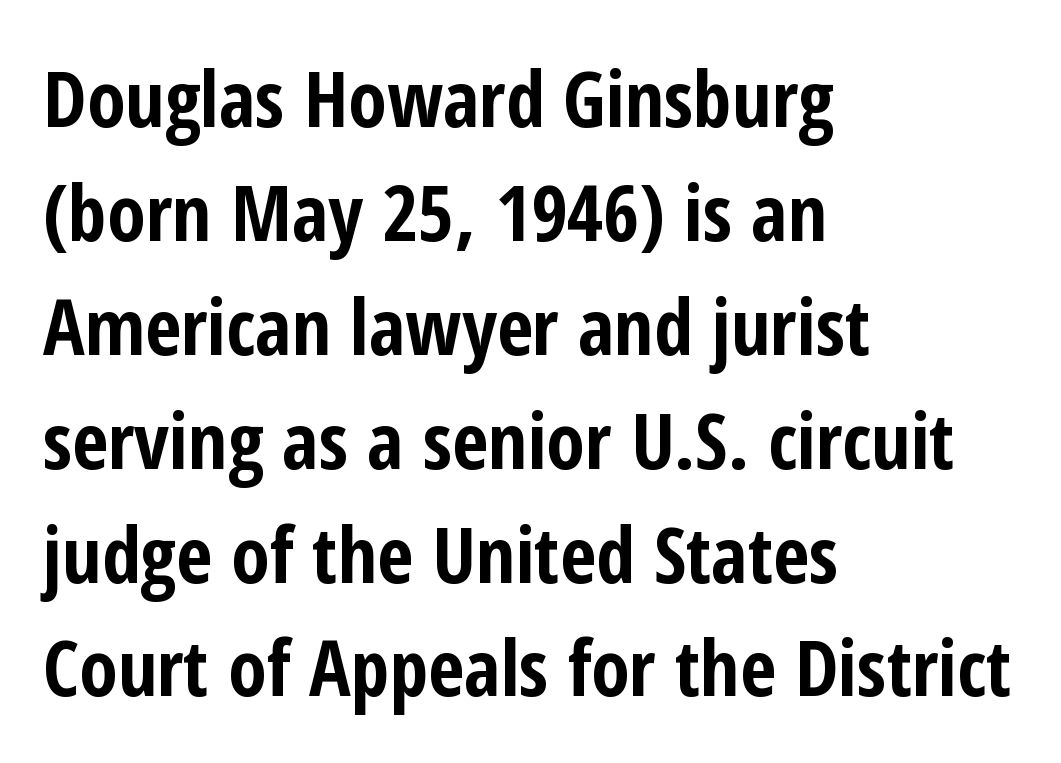
{"serif": "no", "italic": "no", "bold": "yes", "weight": "bold", "width": "condensed", "stroke_contrast": "low", "x_height": "medium", "monospaced": "no", "underline": "no", "align": "left", "line_spacing": "normal", "line_spacing_ratio": 1.46, "letter_spacing": "normal", "letter_spacing_em": 0.0, "glyph_px": 78}
